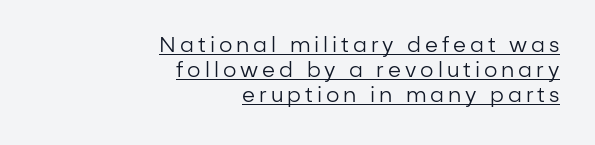
{"italic": "no", "bold": "no", "underline": "yes", "align": "right", "line_spacing_ratio": 1.2, "glyph_px": 21}
